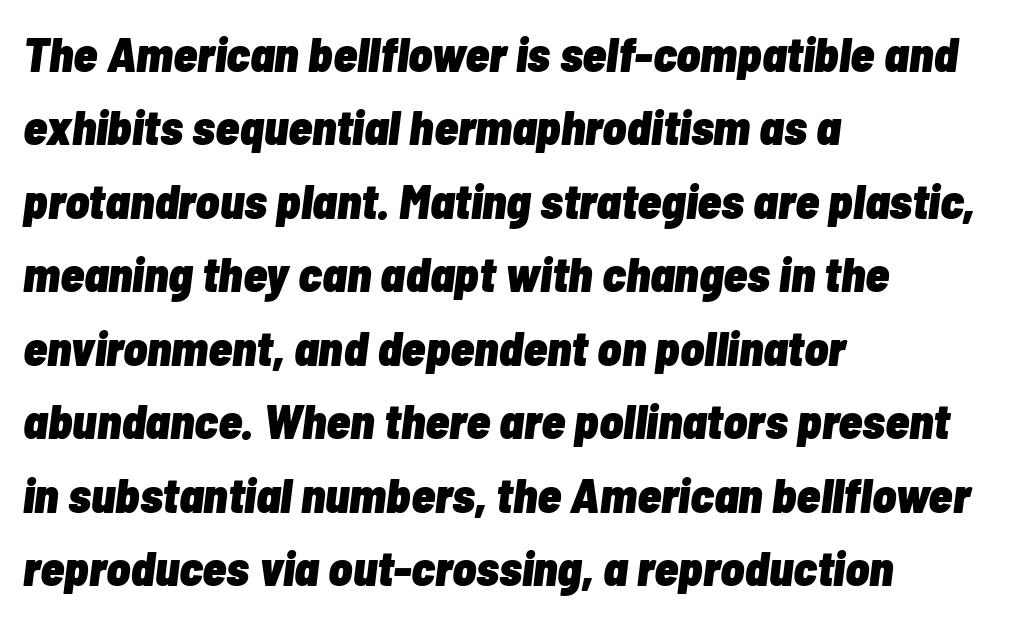
Q: Is the text bold? A: Yes.
Q: Is the text italic (slanted)? A: Yes, it leans right by about 7 degrees.
Q: Is the text underlined? A: No.
Q: How is the paragraph aligned? A: Left-aligned.
Q: Is the spacing between letters normal or unusually wide? A: Normal.
Q: Is the spacing between lines tight, normal or loose? A: Normal.
Q: Width (condensed, normal, or wide)? A: Condensed.
Q: Stroke contrast? A: Low.
Q: x-height? A: Medium.
Q: Monospaced? A: No.
